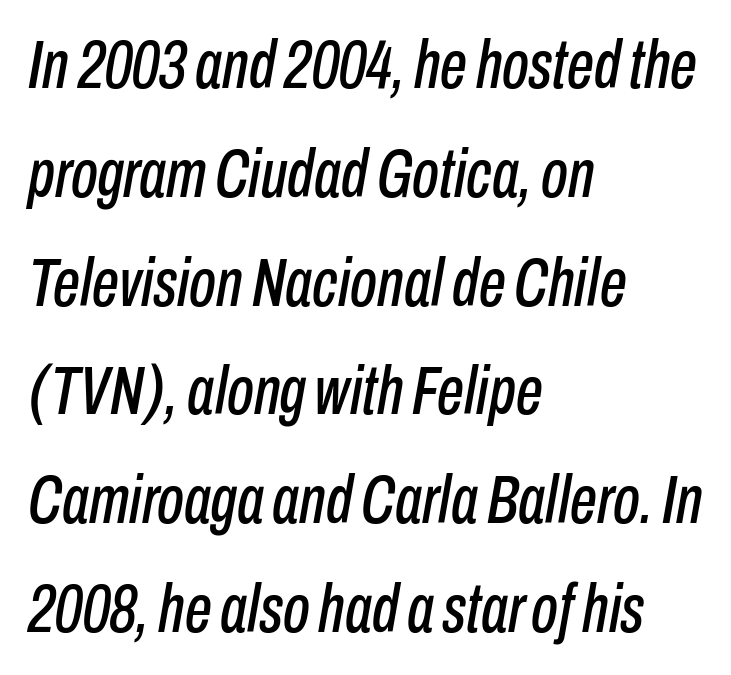
The image shows 68 px condensed type, italic (leaning right); set left-aligned, normal line spacing (1.6x), normal letter spacing, not underlined; low stroke contrast and a medium x-height.
